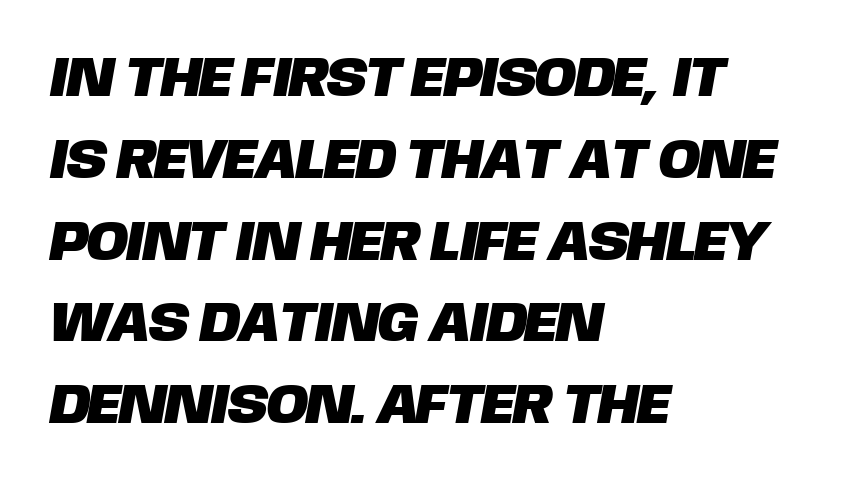
Alignment: flush left. Each letter keeps its own natural width here, so spacing adapts to shape. Does the type have serifs? No, each stem ends abruptly. The line-height multiplier appears to be the usual default.
